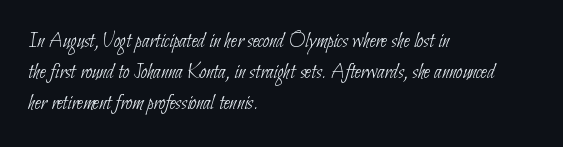
Words float on clear page, feet unadorned. Nobody touched the tracking dial on this one. Letters have the restrained weight of plain body copy at most. Every row of glyphs begins at an identical x-position on the left.
